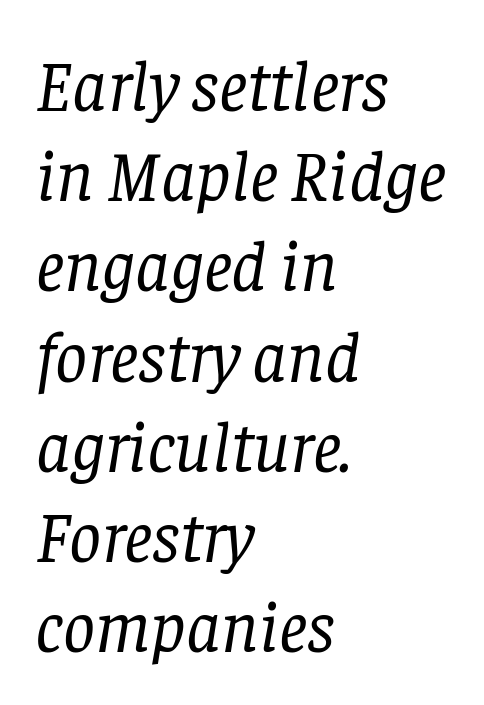
Q: Is the text bold? A: No.
Q: Is the text italic (slanted)? A: Yes, it leans right by about 8 degrees.
Q: Is the typeface a serif or a sans-serif typeface? A: Serif.
Q: Is the text underlined? A: No.
Q: How is the paragraph aligned? A: Left-aligned.
Q: Is the spacing between letters normal or unusually wide? A: Normal.
Q: Is the spacing between lines tight, normal or loose? A: Normal.
Q: Width (condensed, normal, or wide)? A: Normal.
Q: Stroke contrast? A: Low.
Q: x-height? A: Large.
Q: Monospaced? A: No.
